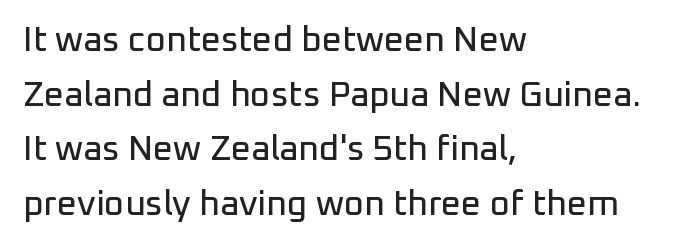
{"serif": "no", "italic": "no", "width": "normal", "stroke_contrast": "low", "x_height": "medium", "monospaced": "no", "underline": "no", "align": "left", "line_spacing": "normal", "line_spacing_ratio": 1.56, "letter_spacing": "normal", "letter_spacing_em": 0.0, "glyph_px": 35}
